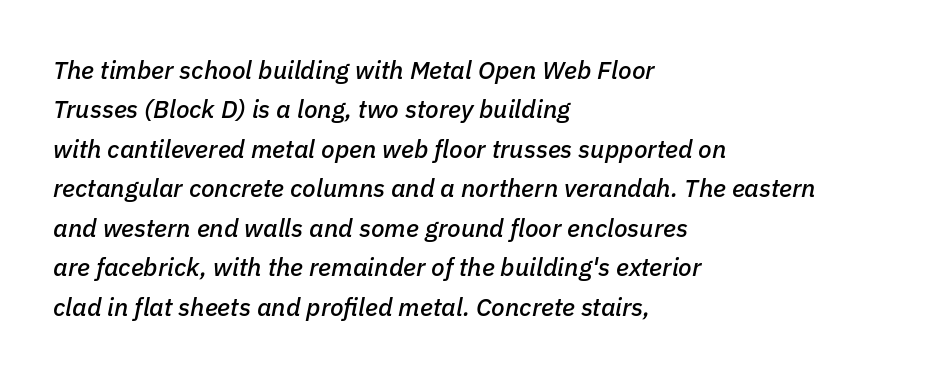
{"italic": "yes", "lean": "right", "slant_degrees": 11, "underline": "no", "align": "left", "line_spacing": "normal", "line_spacing_ratio": 1.58, "letter_spacing": "normal", "letter_spacing_em": 0.0, "glyph_px": 25}
